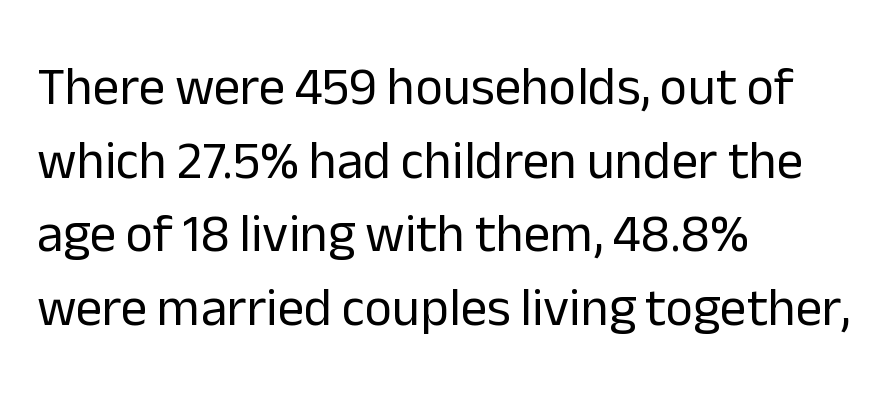
All the whitespace from short lines collects on the right. In terms of leading, this rendering sits right in the middle. Posture: straight, roman, zero tilt. Beneath every word, the page is bare. The typeface chosen for these lines omits serifs. The gaps between neighbouring characters are ordinary and unremarkable.
